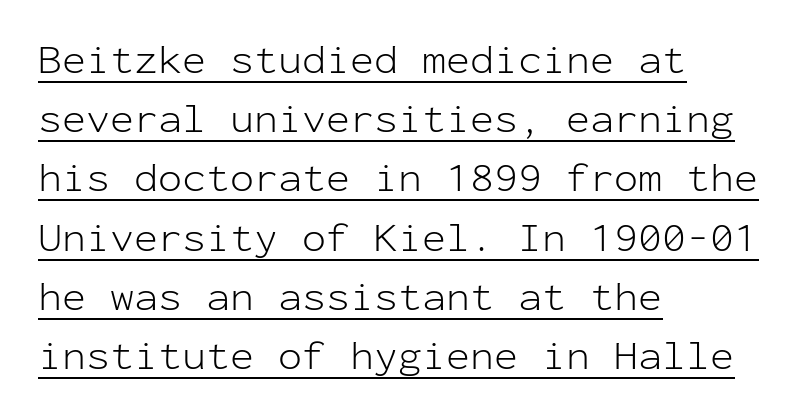
Q: Is the text bold? A: No.
Q: Is the text italic (slanted)? A: No, it is upright.
Q: Is the typeface a serif or a sans-serif typeface? A: Sans-serif.
Q: Is the text underlined? A: Yes.
Q: How is the paragraph aligned? A: Left-aligned.
Q: Is the spacing between letters normal or unusually wide? A: Normal.
Q: Is the spacing between lines tight, normal or loose? A: Normal.
Q: Width (condensed, normal, or wide)? A: Normal.
Q: Stroke contrast? A: Low.
Q: x-height? A: Medium.
Q: Monospaced? A: Yes.
